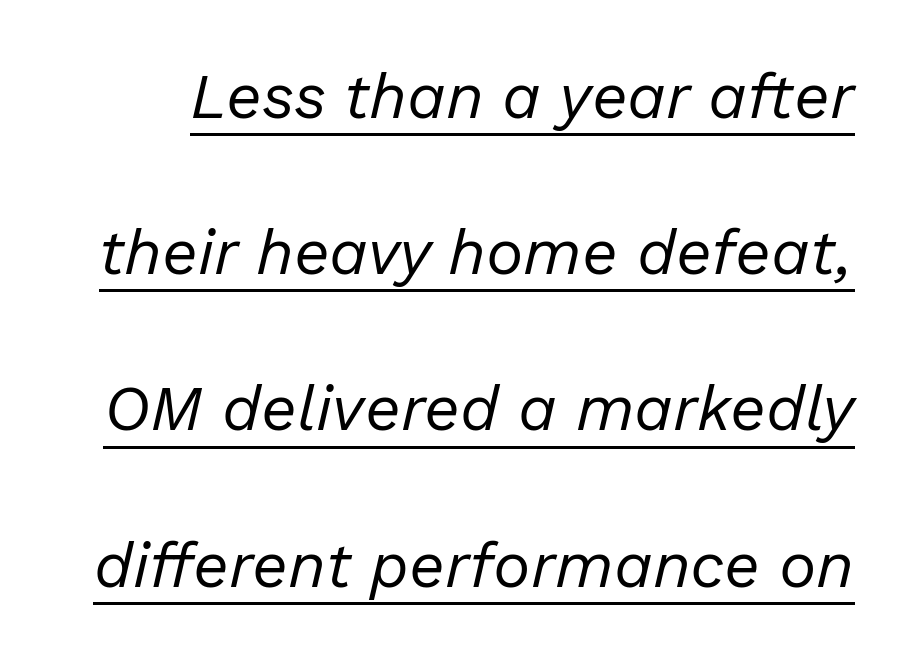
The lines are spread far apart with generous leading. Characters follow at the spacing the type designer built in. No chunkiness to these letters — they're not bold. Looks like regular typesetting: each glyph gets only the width it needs. The passage shown is underscored from start to finish.
